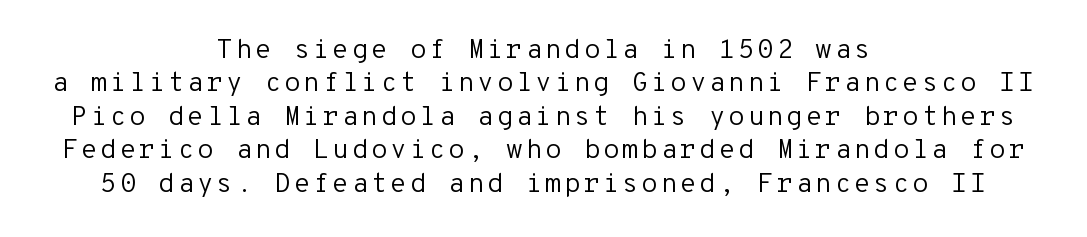
Q: Is the text bold? A: No.
Q: Is the text italic (slanted)? A: No, it is upright.
Q: Is the text underlined? A: No.
Q: How is the paragraph aligned? A: Centered.
